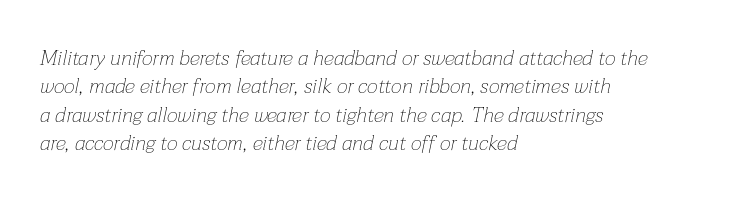
{"italic": "yes", "lean": "right", "slant_degrees": 12, "bold": "no", "underline": "no", "align": "left", "line_spacing": "normal", "line_spacing_ratio": 1.35, "letter_spacing": "normal", "letter_spacing_em": 0.0, "glyph_px": 21}
